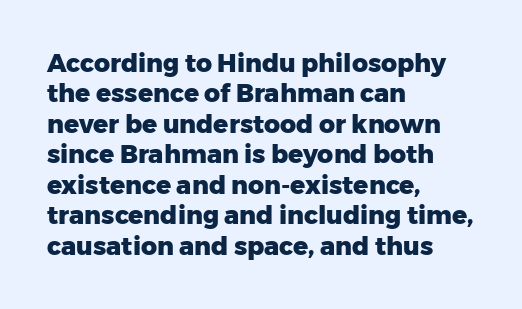
{"italic": "no", "bold": "yes", "underline": "no", "align": "left", "line_spacing_ratio": 1.22, "letter_spacing": "normal", "letter_spacing_em": 0.0, "glyph_px": 25}
